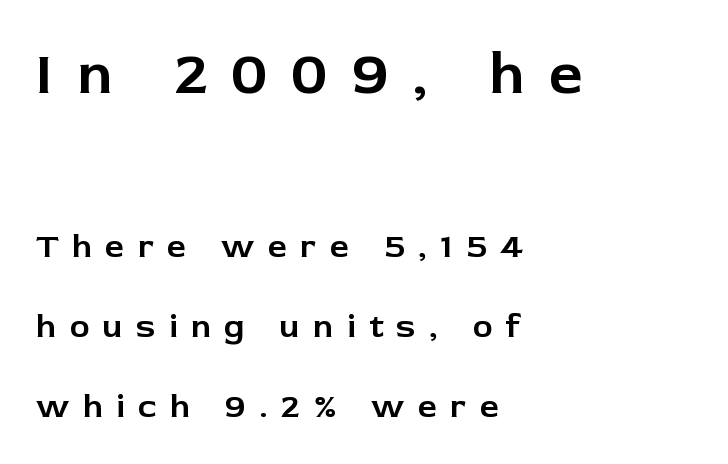
Q: Is the text italic (slanted)? A: No, it is upright.
Q: Is the typeface a serif or a sans-serif typeface? A: Sans-serif.
Q: Is the text underlined? A: No.
Q: How is the paragraph aligned? A: Left-aligned.
Q: Is the spacing between letters normal or unusually wide? A: Unusually wide.
Q: Is the spacing between lines tight, normal or loose? A: Loose.
Q: Which block of text is set in a larger size, the first (top) or the second (bottom)? A: The first (top) one.
Q: Width (condensed, normal, or wide)? A: Normal.
Q: Stroke contrast? A: Low.
Q: x-height? A: Medium.
Q: Monospaced? A: No.
